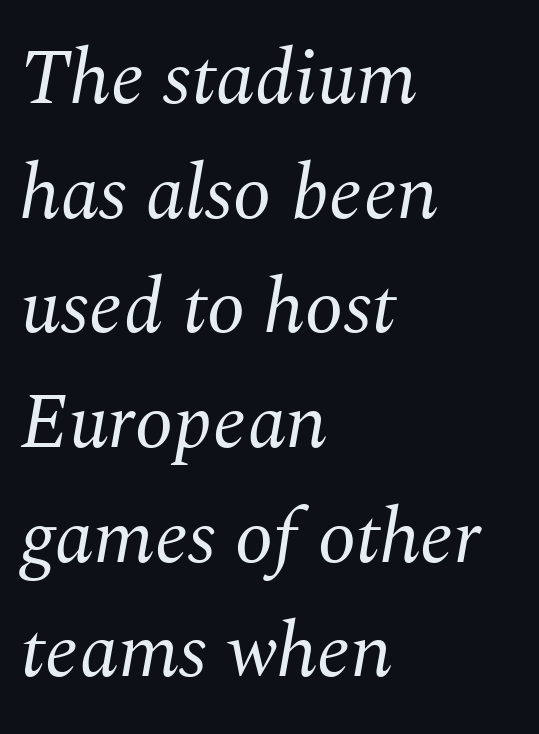
The image shows 78 px regular-weight serif type, italic (leaning right); set left-aligned, normal line spacing (1.47x), normal letter spacing, not underlined; medium stroke contrast and a medium x-height.
